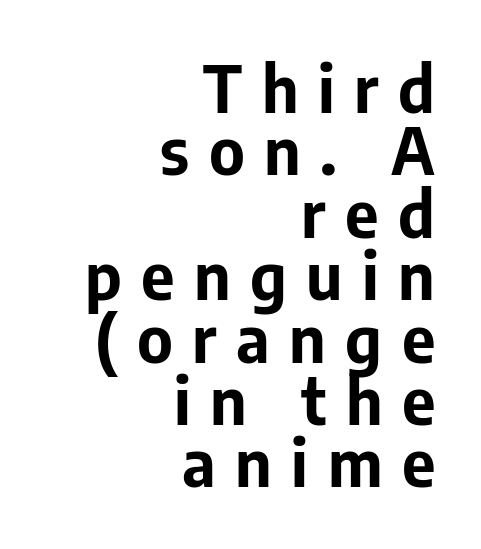
{"serif": "no", "italic": "no", "bold": "yes", "weight": "bold", "width": "normal", "stroke_contrast": "low", "x_height": "medium", "monospaced": "no", "underline": "no", "align": "right", "line_spacing": "tight", "line_spacing_ratio": 0.96, "letter_spacing": "wide", "letter_spacing_em": 0.3, "glyph_px": 65}
